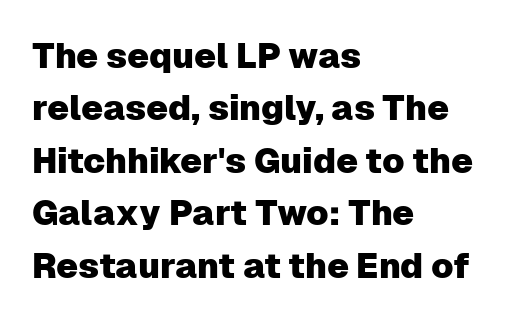
The image shows 35 px sans-serif type, upright; set left-aligned, normal line spacing (1.5x), normal letter spacing, not underlined; low stroke contrast and a medium x-height.
